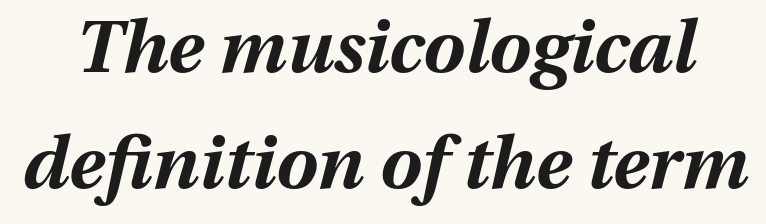
Q: Is the text bold? A: Yes.
Q: Is the text italic (slanted)? A: Yes, it leans right by about 13 degrees.
Q: Is the text underlined? A: No.
Q: Is the spacing between letters normal or unusually wide? A: Normal.
Q: Is the spacing between lines tight, normal or loose? A: Normal.
Q: Width (condensed, normal, or wide)? A: Normal.
Q: Stroke contrast? A: Medium.
Q: x-height? A: Medium.
Q: Monospaced? A: No.
